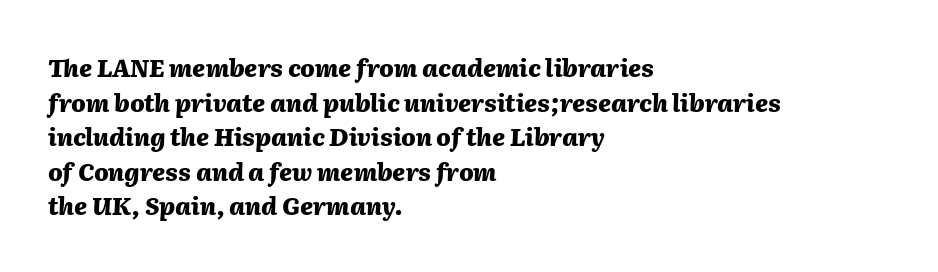
{"italic": "yes", "lean": "right", "slant_degrees": 2, "bold": "yes", "underline": "no", "align": "left", "line_spacing": "normal", "line_spacing_ratio": 1.44, "letter_spacing": "normal", "letter_spacing_em": 0.0, "glyph_px": 24}
